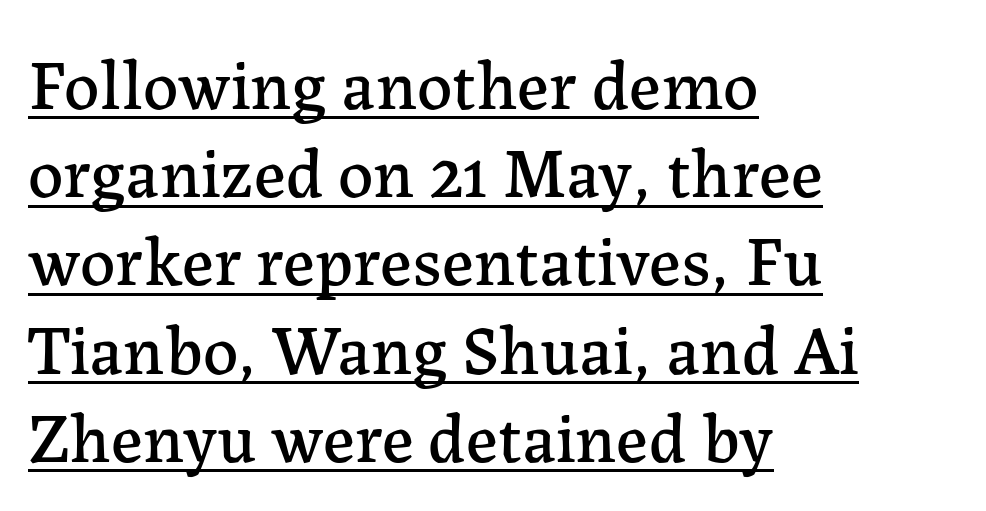
Q: Is the text italic (slanted)? A: No, it is upright.
Q: Is the typeface a serif or a sans-serif typeface? A: Serif.
Q: Is the text underlined? A: Yes.
Q: How is the paragraph aligned? A: Left-aligned.
Q: Is the spacing between letters normal or unusually wide? A: Normal.
Q: Is the spacing between lines tight, normal or loose? A: Normal.
Q: Width (condensed, normal, or wide)? A: Normal.
Q: Stroke contrast? A: Low.
Q: x-height? A: Medium.
Q: Monospaced? A: No.
